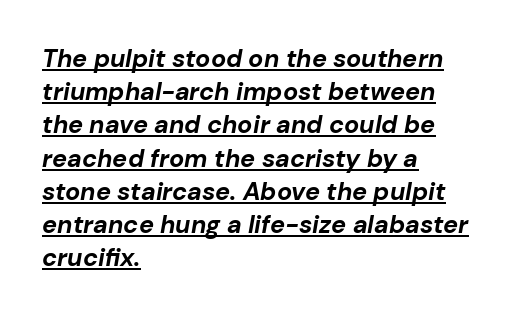
Every word sits above its own underline. Is the type slanted? Yes — the strokes lean at a clear angle. The typesetter chose a ragged-right arrangement here. Horizontal bands of white between lines are of average thickness. The sample has been set heavy, in full bold.
